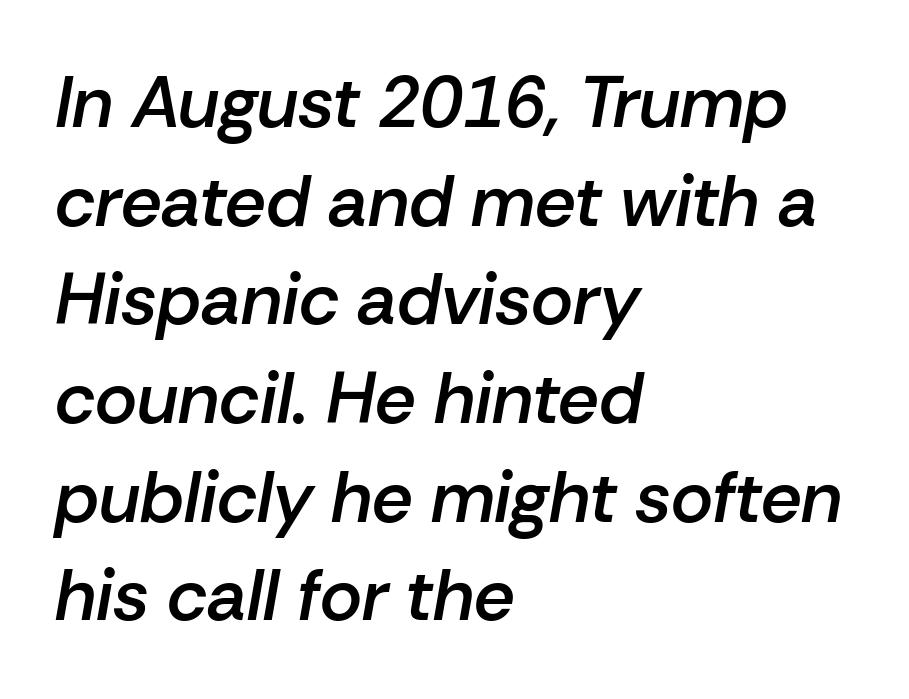
Q: Is the text bold? A: Semi-bold.
Q: Is the text italic (slanted)? A: Yes, it leans right by about 10 degrees.
Q: Is the text underlined? A: No.
Q: How is the paragraph aligned? A: Left-aligned.
Q: Is the spacing between letters normal or unusually wide? A: Normal.
Q: Is the spacing between lines tight, normal or loose? A: Normal.
Q: Width (condensed, normal, or wide)? A: Normal.
Q: Stroke contrast? A: Low.
Q: x-height? A: Medium.
Q: Monospaced? A: No.
